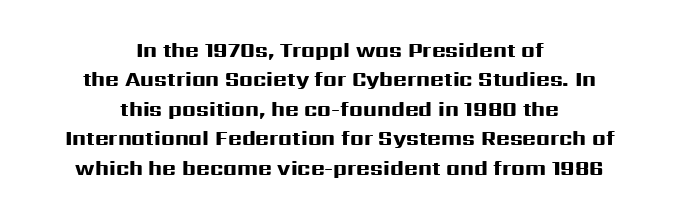
Q: Is the text bold? A: Yes.
Q: Is the text italic (slanted)? A: No, it is upright.
Q: Is the text underlined? A: No.
Q: How is the paragraph aligned? A: Centered.
Q: Is the spacing between letters normal or unusually wide? A: Normal.
Q: Is the spacing between lines tight, normal or loose? A: Normal.
